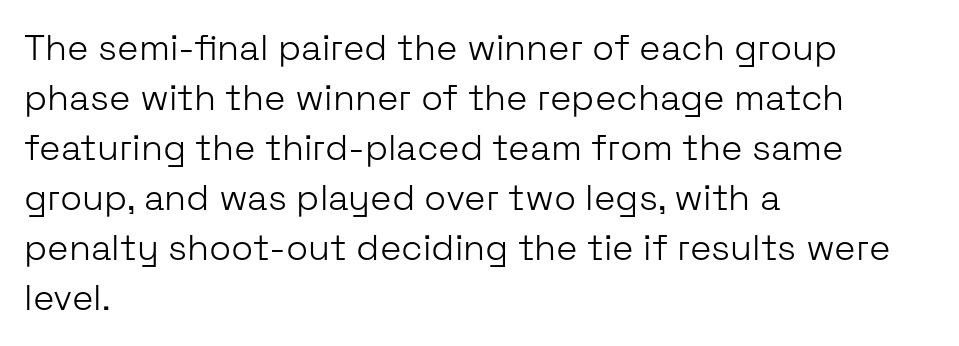
Q: Is the text bold? A: No.
Q: Is the text italic (slanted)? A: No, it is upright.
Q: Is the typeface a serif or a sans-serif typeface? A: Sans-serif.
Q: Is the text underlined? A: No.
Q: How is the paragraph aligned? A: Left-aligned.
Q: Is the spacing between letters normal or unusually wide? A: Normal.
Q: Is the spacing between lines tight, normal or loose? A: Normal.
Q: Width (condensed, normal, or wide)? A: Normal.
Q: Stroke contrast? A: Low.
Q: x-height? A: Medium.
Q: Monospaced? A: No.
